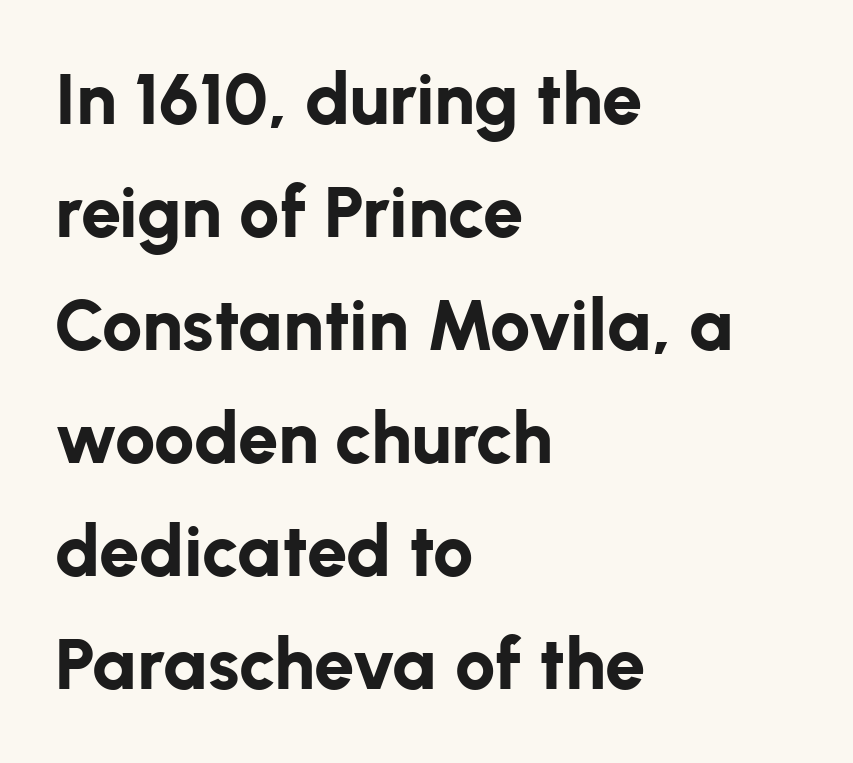
The image shows 72 px bold sans-serif type, upright; set left-aligned, normal line spacing (1.57x), normal letter spacing, not underlined; low stroke contrast and a medium x-height.
